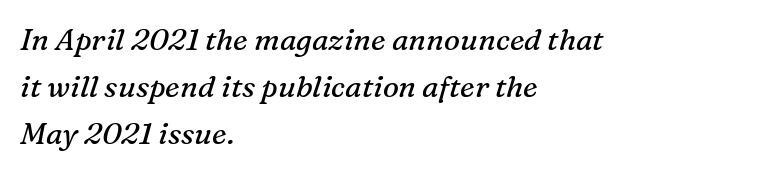
{"serif": "yes", "italic": "yes", "lean": "right", "slant_degrees": 16, "bold": "no", "weight": "regular", "width": "normal", "stroke_contrast": "medium", "x_height": "medium", "monospaced": "no", "underline": "no", "align": "left", "line_spacing": "normal", "line_spacing_ratio": 1.56, "letter_spacing": "normal", "letter_spacing_em": 0.0, "glyph_px": 30}
